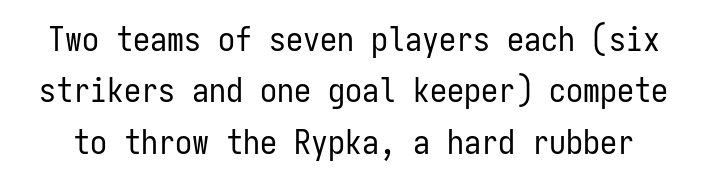
The image shows 34 px regular-weight, condensed sans-serif type, upright, monospaced; set normal line spacing (1.51x), normal letter spacing, not underlined; low stroke contrast and a medium x-height.
